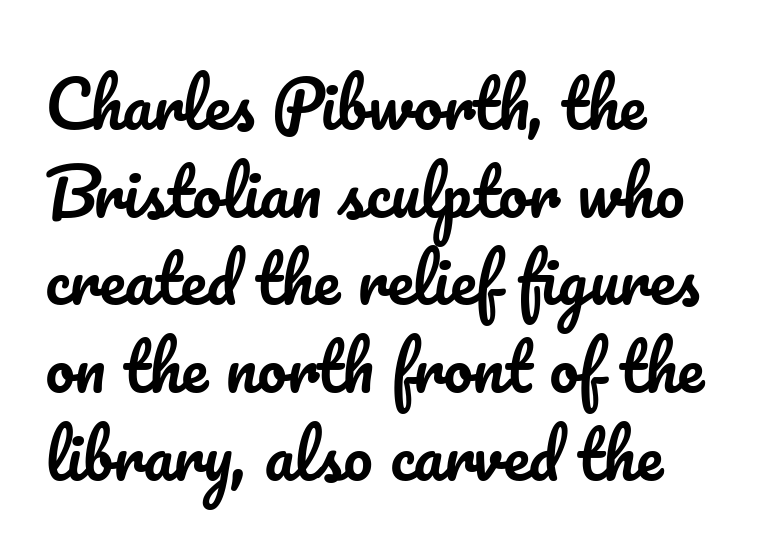
{"width": "normal", "stroke_contrast": "low", "x_height": "small", "monospaced": "no", "underline": "no", "align": "left", "line_spacing": "normal", "line_spacing_ratio": 1.35, "letter_spacing": "normal", "letter_spacing_em": 0.0, "glyph_px": 65}
